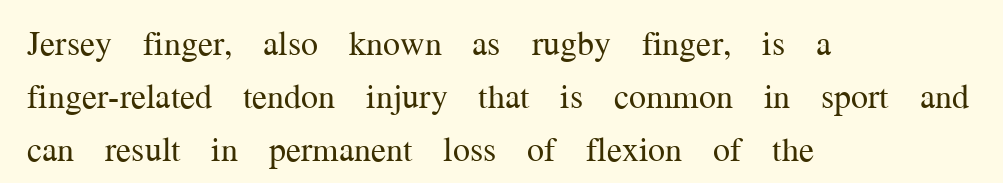
Q: Is the text bold? A: No.
Q: Is the text italic (slanted)? A: No, it is upright.
Q: Is the typeface a serif or a sans-serif typeface? A: Serif.
Q: Is the text underlined? A: No.
Q: How is the paragraph aligned? A: Left-aligned.
Q: Is the spacing between letters normal or unusually wide? A: Normal.
Q: Is the spacing between lines tight, normal or loose? A: Normal.
Q: Width (condensed, normal, or wide)? A: Normal.
Q: Stroke contrast? A: Medium.
Q: x-height? A: Medium.
Q: Monospaced? A: No.
